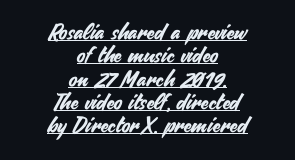
Q: Is the text italic (slanted)? A: Yes.
Q: Is the text underlined? A: Yes.
Q: How is the paragraph aligned? A: Centered.
Q: Is the spacing between letters normal or unusually wide? A: Normal.
Q: Is the spacing between lines tight, normal or loose? A: Tight.
